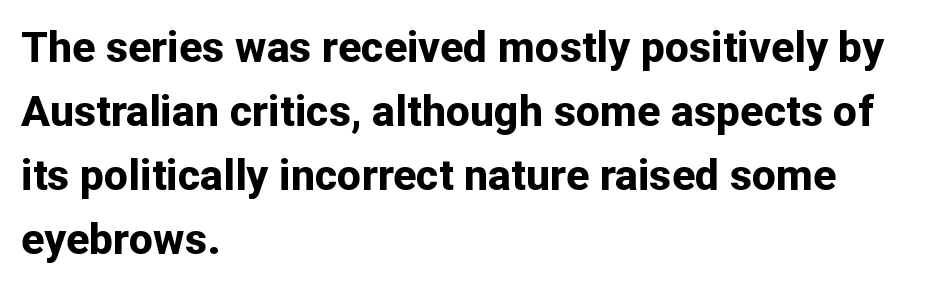
Letter spacing: default. Evenly set lines give the paragraph a standard silhouette. The face used here has the dense, thick strokes of a bold. Unlike a traditional serif, this face leaves its strokes unadorned.
